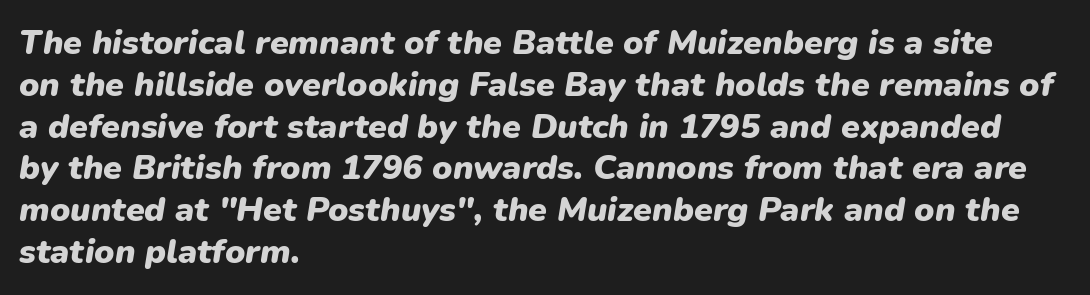
{"italic": "yes", "lean": "right", "slant_degrees": 9, "bold": "yes", "weight": "heavy", "width": "normal", "stroke_contrast": "low", "x_height": "medium", "monospaced": "no", "underline": "no", "align": "left", "line_spacing_ratio": 1.23, "letter_spacing": "normal", "letter_spacing_em": 0.0, "glyph_px": 34}
